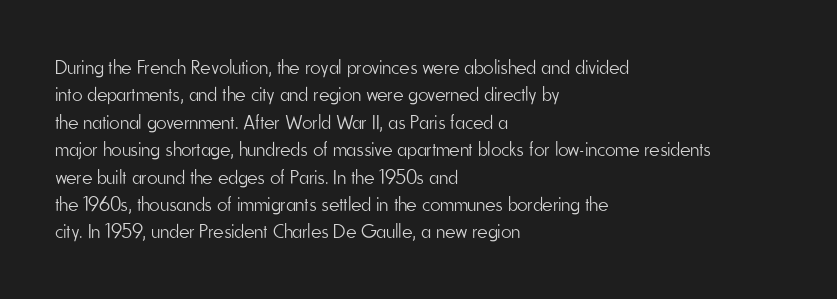
The image shows 20 px text type, upright; set left-aligned, normal line spacing (1.37x), normal letter spacing, not underlined.
